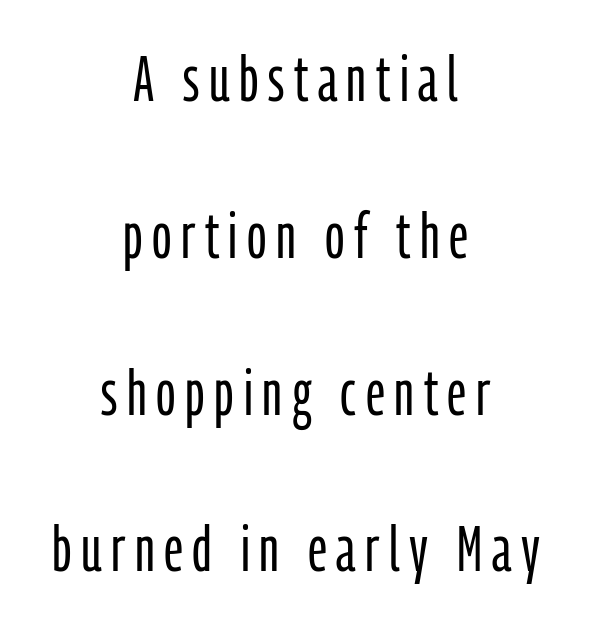
The image shows 64 px light, condensed sans-serif type, upright; set centered, loose line spacing (2.45x), not underlined; low stroke contrast and a medium x-height.
